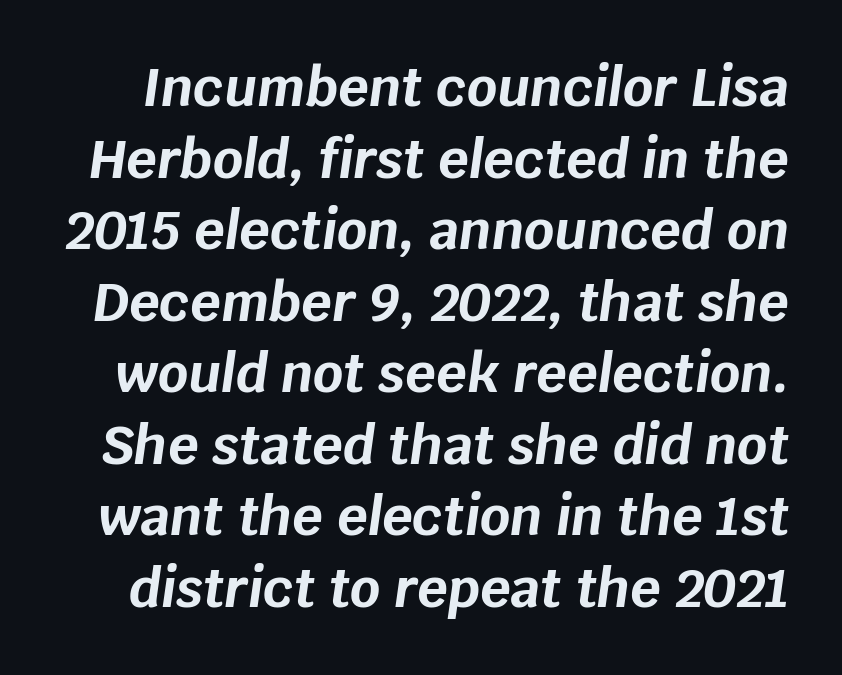
{"italic": "yes", "lean": "right", "slant_degrees": 8, "bold": "yes", "weight": "bold", "width": "normal", "stroke_contrast": "low", "x_height": "large", "monospaced": "no", "underline": "no", "line_spacing": "normal", "line_spacing_ratio": 1.35, "letter_spacing": "normal", "letter_spacing_em": 0.0, "glyph_px": 53}
